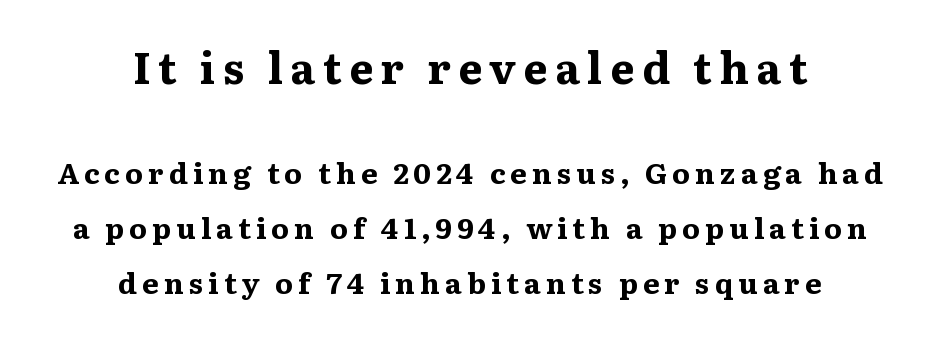
Q: Is the text bold? A: Yes.
Q: Is the text italic (slanted)? A: No, it is upright.
Q: Is the typeface a serif or a sans-serif typeface? A: Serif.
Q: Is the text underlined? A: No.
Q: How is the paragraph aligned? A: Centered.
Q: Is the spacing between lines tight, normal or loose? A: Loose.
Q: Which block of text is set in a larger size, the first (top) or the second (bottom)? A: The first (top) one.
Q: Width (condensed, normal, or wide)? A: Wide.
Q: Stroke contrast? A: Medium.
Q: x-height? A: Medium.
Q: Monospaced? A: No.
